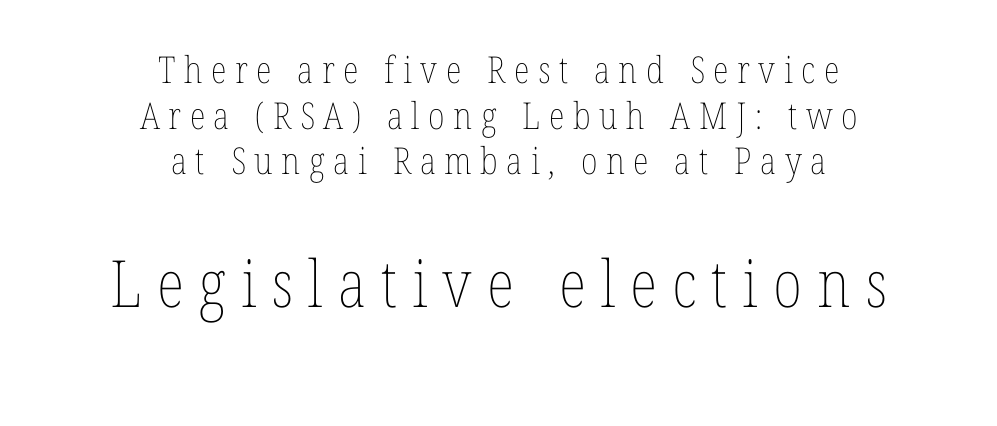
Which chunk is bigger? The second one — the bottom block dwarfs the top. Students, note that the glyphs here are deliberately spaced far apart. Ascenders rise straight up at ninety degrees. The letters advance in unequal steps, a hallmark of proportional type. Only glyphs here, with clear space below each row. Caption: face not bold, strokes unweighted.
